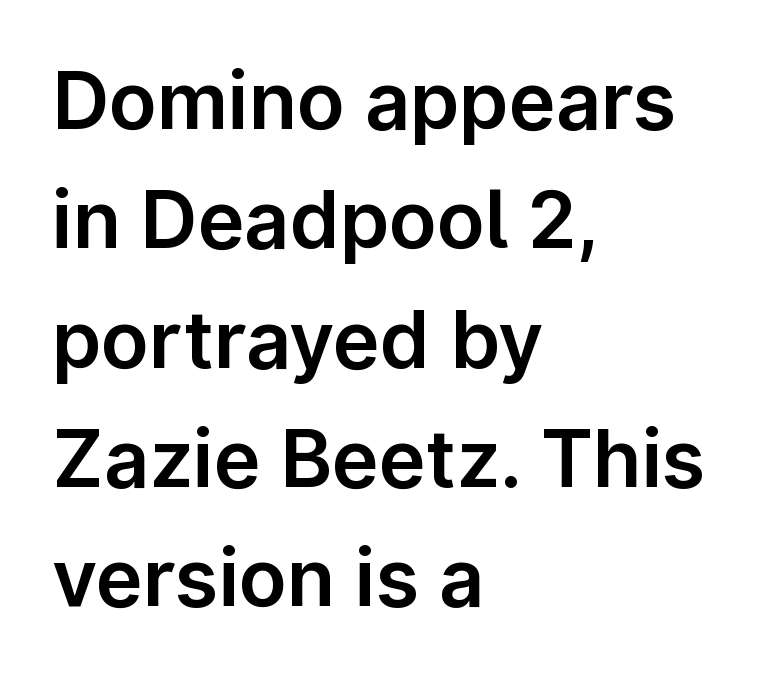
Q: Is the text italic (slanted)? A: No, it is upright.
Q: Is the typeface a serif or a sans-serif typeface? A: Sans-serif.
Q: Is the text underlined? A: No.
Q: How is the paragraph aligned? A: Left-aligned.
Q: Is the spacing between letters normal or unusually wide? A: Normal.
Q: Is the spacing between lines tight, normal or loose? A: Normal.
Q: Width (condensed, normal, or wide)? A: Normal.
Q: Stroke contrast? A: Low.
Q: x-height? A: Medium.
Q: Monospaced? A: No.
